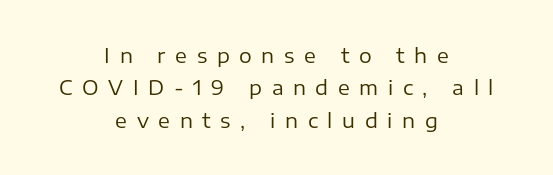
Q: Is the text bold? A: No.
Q: Is the text italic (slanted)? A: No, it is upright.
Q: Is the text underlined? A: No.
Q: How is the paragraph aligned? A: Centered.
Q: Is the spacing between letters normal or unusually wide? A: Unusually wide.
Q: Is the spacing between lines tight, normal or loose? A: Normal.
